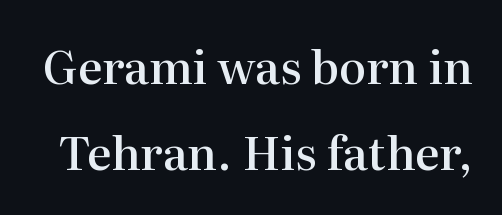
{"serif": "yes", "italic": "no", "bold": "semi", "weight": "semibold", "width": "normal", "stroke_contrast": "high", "x_height": "medium", "monospaced": "no", "underline": "no", "line_spacing_ratio": 1.87, "letter_spacing": "normal", "letter_spacing_em": 0.0, "glyph_px": 46}
